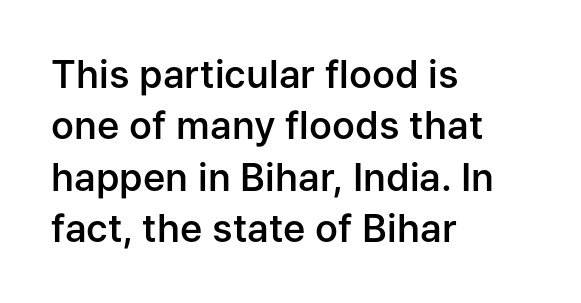
Q: Is the text bold? A: Semi-bold.
Q: Is the text italic (slanted)? A: No, it is upright.
Q: Is the typeface a serif or a sans-serif typeface? A: Sans-serif.
Q: Is the text underlined? A: No.
Q: How is the paragraph aligned? A: Left-aligned.
Q: Is the spacing between letters normal or unusually wide? A: Normal.
Q: Is the spacing between lines tight, normal or loose? A: Normal.
Q: Width (condensed, normal, or wide)? A: Normal.
Q: Stroke contrast? A: Low.
Q: x-height? A: Medium.
Q: Monospaced? A: No.
